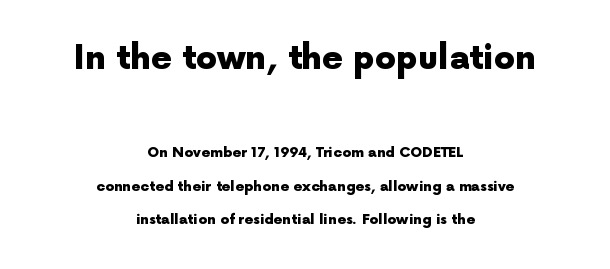
{"serif": "no", "italic": "no", "bold": "yes", "weight": "heavy", "width": "normal", "x_height": "medium", "monospaced": "no", "underline": "no", "align": "center", "line_spacing": "loose", "line_spacing_ratio": 2.39, "letter_spacing": "normal", "letter_spacing_em": 0.0, "larger_block": "first", "size_ratio": 2.36, "glyph_px": 33}
